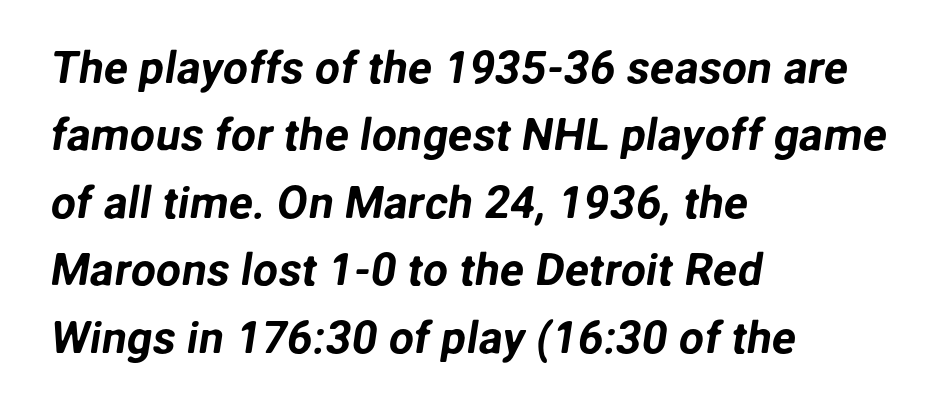
The image shows 45 px sans-serif type; set left-aligned, normal line spacing (1.5x), normal letter spacing, not underlined; low stroke contrast and a medium x-height.
